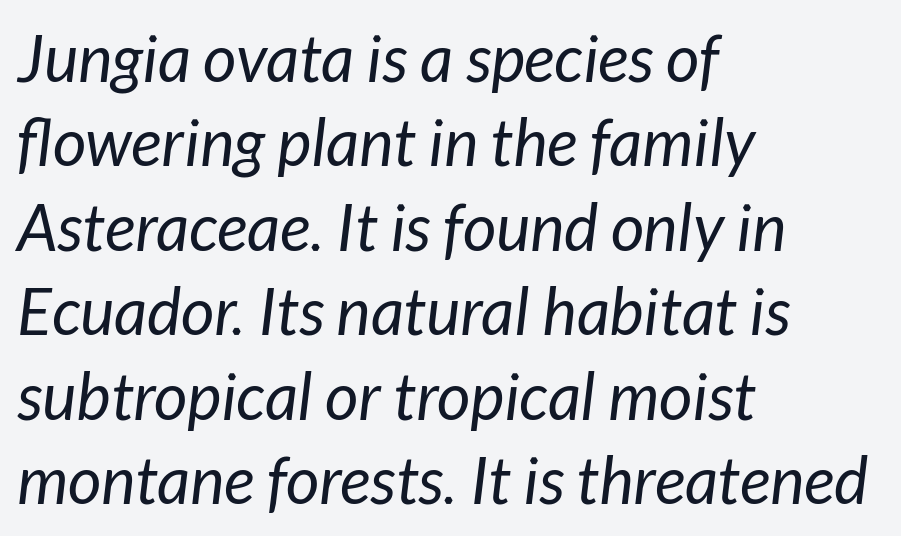
{"italic": "yes", "lean": "right", "slant_degrees": 7, "bold": "no", "weight": "regular", "width": "normal", "stroke_contrast": "low", "x_height": "medium", "monospaced": "no", "underline": "no", "align": "left", "line_spacing": "normal", "line_spacing_ratio": 1.3, "letter_spacing": "normal", "letter_spacing_em": 0.0, "glyph_px": 65}
